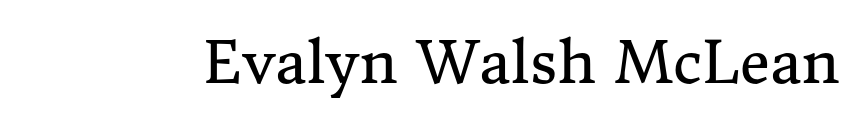
{"serif": "yes", "italic": "no", "bold": "no", "weight": "regular", "width": "normal", "stroke_contrast": "medium", "x_height": "medium", "monospaced": "no", "underline": "no", "letter_spacing": "normal", "letter_spacing_em": 0.0, "glyph_px": 58}
